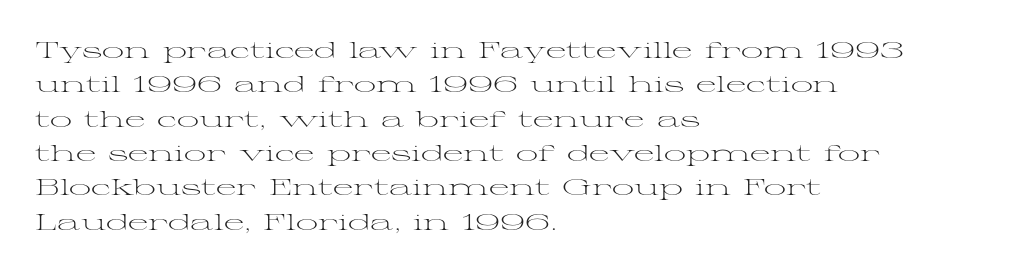
{"italic": "no", "bold": "no", "underline": "no", "align": "left", "line_spacing": "normal", "line_spacing_ratio": 1.56, "letter_spacing": "normal", "letter_spacing_em": 0.0, "glyph_px": 22}
